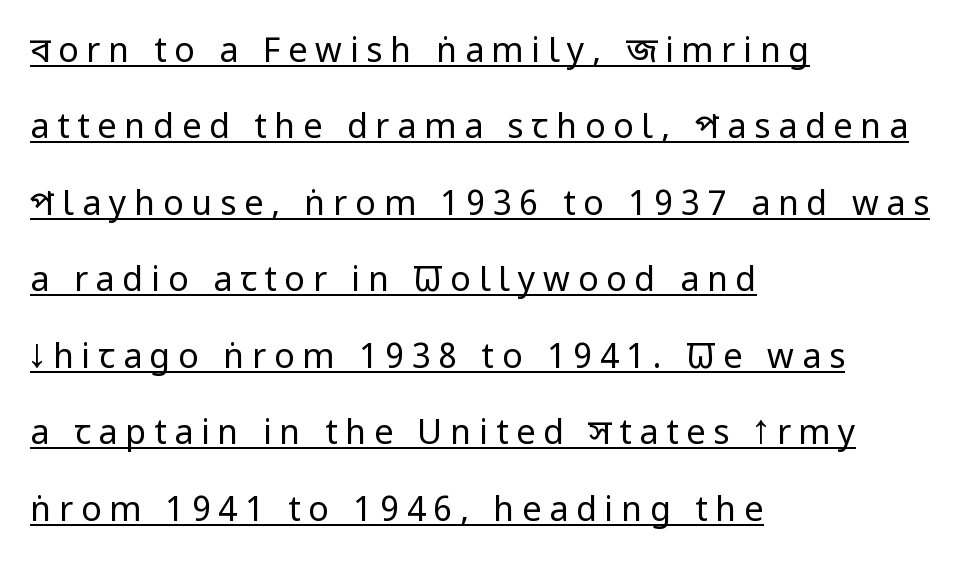
The passage shown is typeset with a sans-serif family. Emphasis is given by a line drawn under the lettering. The lines are spread far apart with generous leading. The letterforms sit at book weight or below. In CSS terms this would be text-align: left. The letters advance in unequal steps, a hallmark of proportional type.
